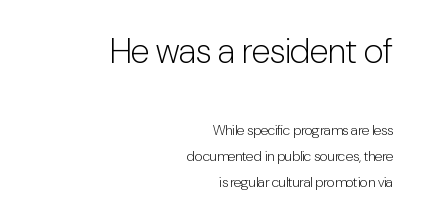
Do the characters align in a grid? No, the font is proportional. The upper block of text is set noticeably larger than the block beneath it. Does the copy run flush right? Yes — the right margin is perfectly even. Nope, not italic — everything's standing straight.
